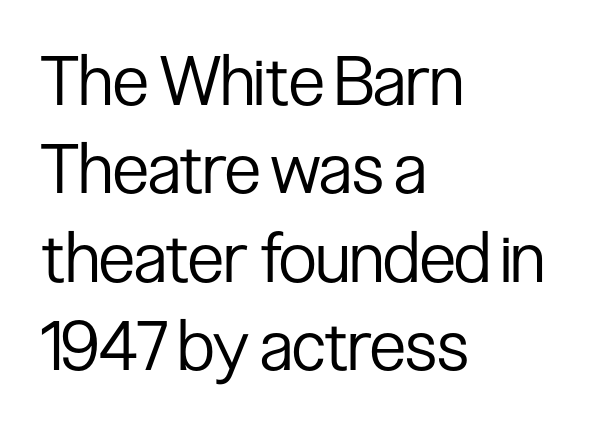
Q: Is the text bold? A: No.
Q: Is the text italic (slanted)? A: No, it is upright.
Q: Is the typeface a serif or a sans-serif typeface? A: Sans-serif.
Q: Is the text underlined? A: No.
Q: How is the paragraph aligned? A: Left-aligned.
Q: Is the spacing between letters normal or unusually wide? A: Normal.
Q: Is the spacing between lines tight, normal or loose? A: Normal.
Q: Width (condensed, normal, or wide)? A: Condensed.
Q: Stroke contrast? A: Low.
Q: x-height? A: Medium.
Q: Monospaced? A: No.
